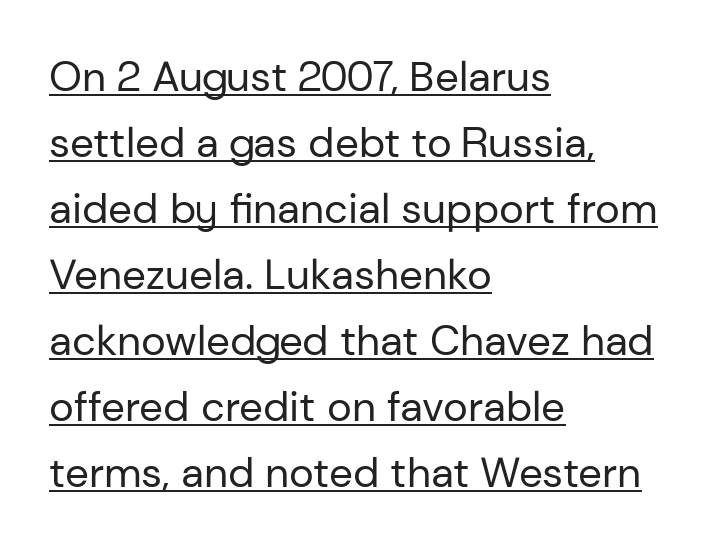
These lines were composed using upright roman letters. The rendering uses the underline text-decoration. Typeset ragged right — the left edge is the straight one. The rendering keeps characters at their native spacing. Baseline-to-baseline distance is the conventional proportion of letter height.
